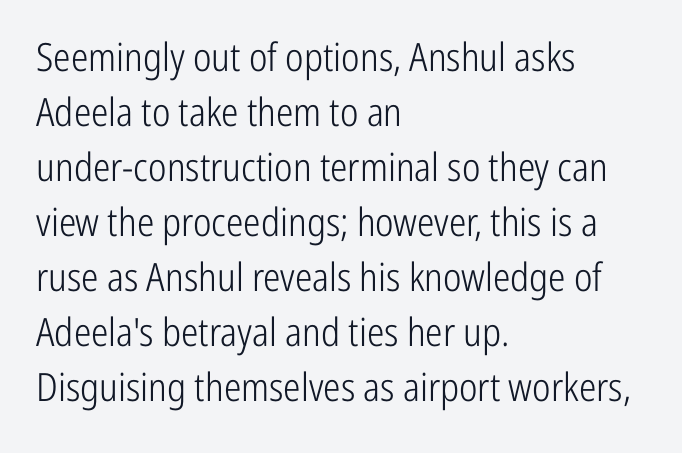
Think standard paragraph weight, or any step lighter than that. Each line starts at the same left margin while the right side varies. This sample uses an upright cut, with every glyph sitting square on the baseline. The baseline area is clear.
